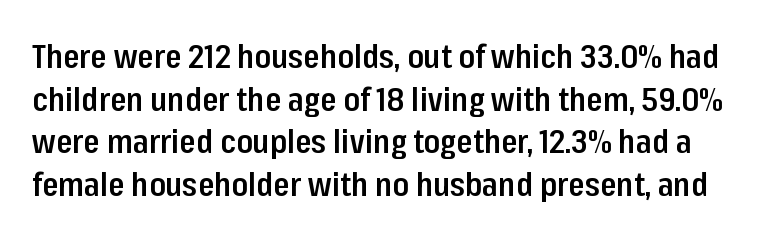
I'd describe the lettering as semibold — firm but not a full bold. If you measured baseline to baseline, you'd find a middling distance. Compared with typical body copy, the letter spacing here is the same. Unlike a traditional serif, this face leaves its strokes unadorned. Anything drawn beneath the words? Only blank space. Think of a printed novel: that variable character pitch is what you see here.
